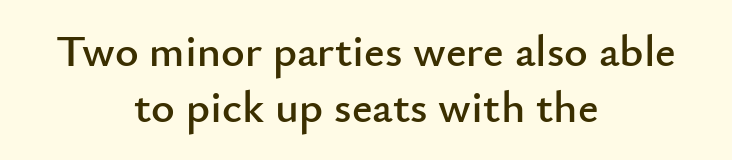
Has an underline been added? It has not. The letters advance in unequal steps, a hallmark of proportional type. These lines keep a tight, regular rhythm from letter to letter. This sample is center-justified, so both line endings float freely.
